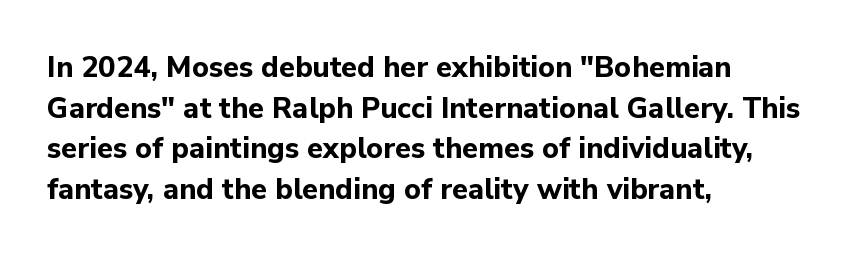
Just letters on the line, the space beneath them empty. Baseline-to-baseline distance is the conventional proportion of letter height. Typesetter's note: full bold, strokes at maximum text heaviness. Layout note: lines flush left. These lines are rendered in a variable-pitch font.
